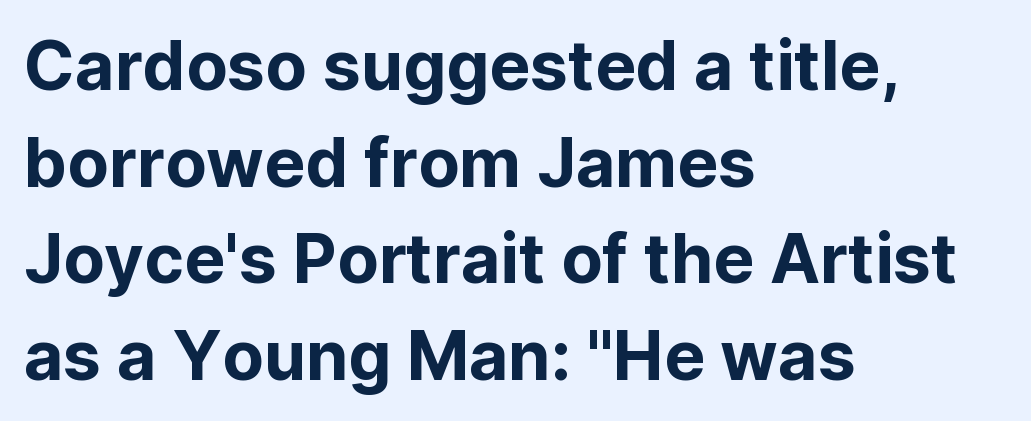
Decoration check: the copy has no underline. The rows are spaced the way most documents space them. Upright lettering throughout. These lines stack with their left ends in a neat column. Letterform terminals end flat and unadorned throughout the passage.
